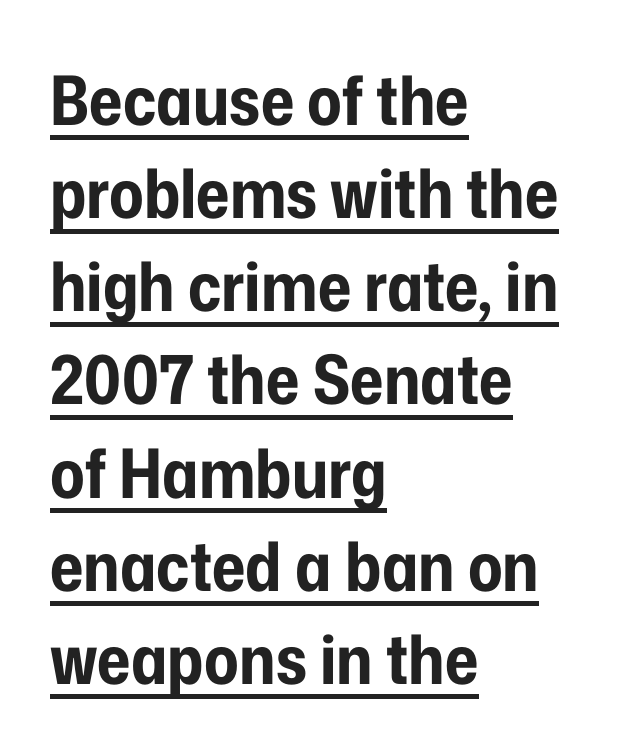
{"serif": "no", "italic": "no", "bold": "yes", "weight": "bold", "width": "condensed", "stroke_contrast": "low", "x_height": "medium", "monospaced": "no", "underline": "yes", "align": "left", "line_spacing": "normal", "line_spacing_ratio": 1.37, "letter_spacing": "normal", "letter_spacing_em": 0.0, "glyph_px": 68}
